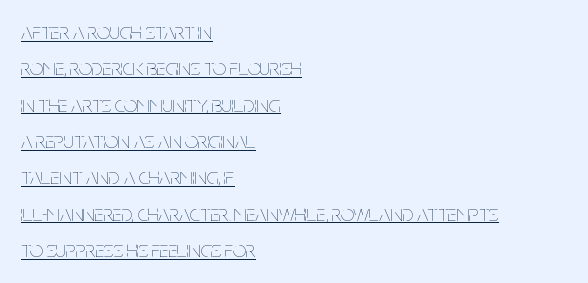
{"italic": "no", "bold": "no", "underline": "yes", "align": "left", "line_spacing": "normal", "line_spacing_ratio": 1.58, "letter_spacing": "normal", "letter_spacing_em": 0.0, "glyph_px": 23}
